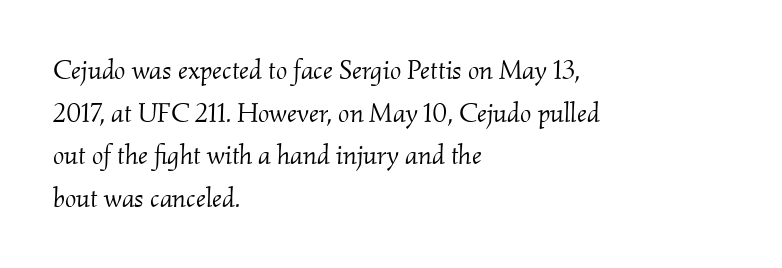
Q: Is the text bold? A: No.
Q: Is the text italic (slanted)? A: Yes, it leans right by about 2 degrees.
Q: Is the text underlined? A: No.
Q: How is the paragraph aligned? A: Left-aligned.
Q: Is the spacing between letters normal or unusually wide? A: Normal.
Q: Is the spacing between lines tight, normal or loose? A: Normal.
